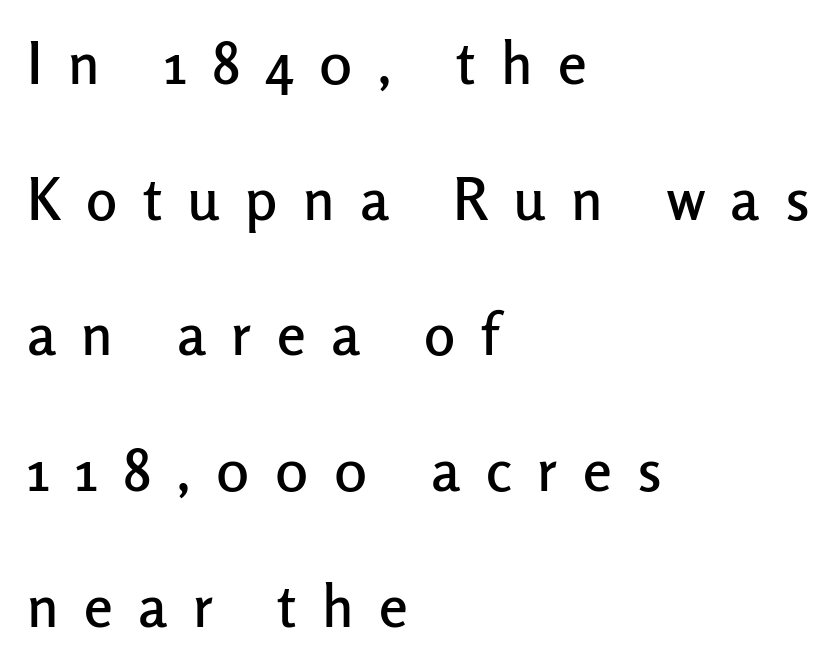
The image shows 58 px sans-serif type, upright; set left-aligned, loose line spacing (2.34x), unusually wide letter spacing (+0.44 em), not underlined; low stroke contrast and a medium x-height.
